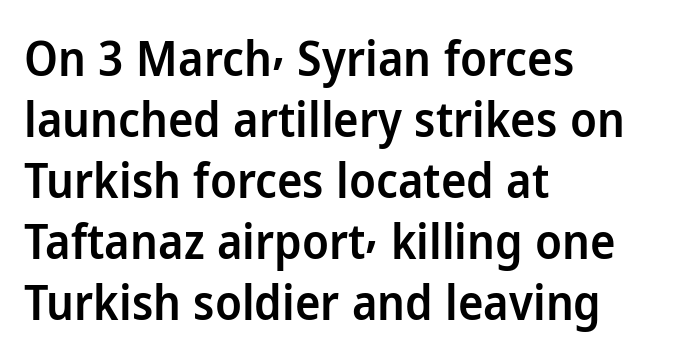
The image shows 48 px semibold sans-serif type, upright; set left-aligned, normal line spacing (1.27x), normal letter spacing, not underlined; low stroke contrast and a medium x-height.
